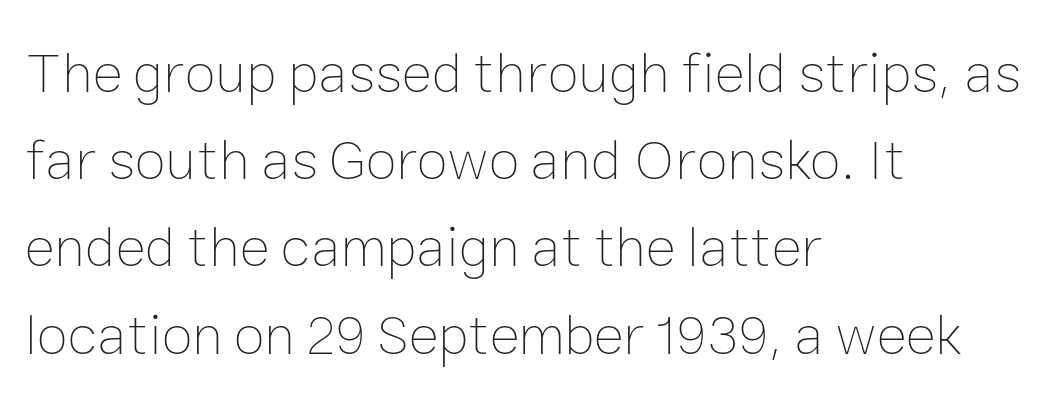
The image shows 57 px thin type, upright; set left-aligned, normal line spacing (1.53x), normal letter spacing, not underlined; low stroke contrast and a medium x-height.
